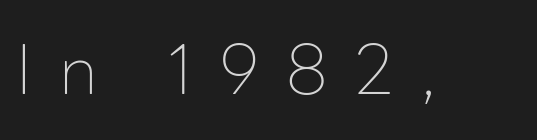
Is this a fixed-width face? No — the glyphs have proportional, varying widths. Typographically, this falls in the sans-serif category. A typesetter would call this heavily tracked-out type. No word sits above an underline. Italic: no, the glyphs are upright roman.
